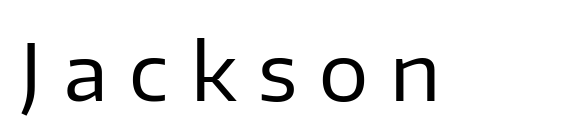
Stroke thickness stays within the range of a standard reading face or lighter. Posture: straight, roman, zero tilt. Note: no serifs on the glyphs. Someone cranked the tracking dial way up on this one. Character widths vary here, with narrow letters taking less room than wide ones.
